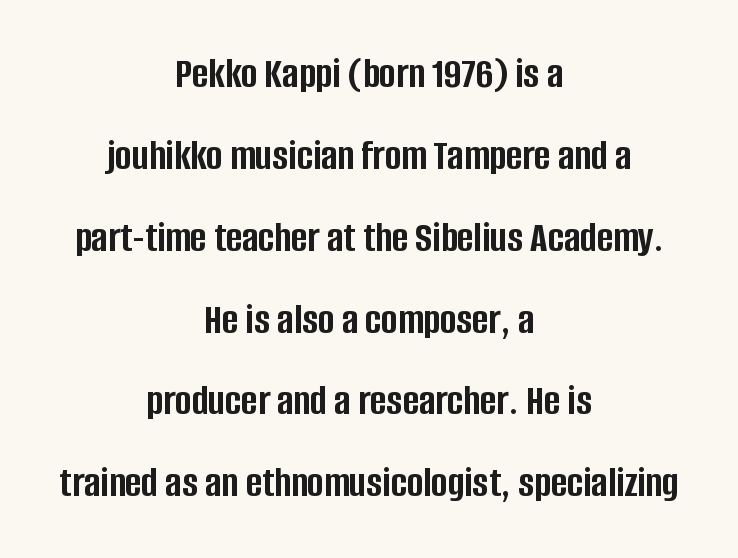
The image shows 44 px semibold, condensed sans-serif type, upright; set centered, line spacing 1.86x, normal letter spacing, not underlined; low stroke contrast and a large x-height.
